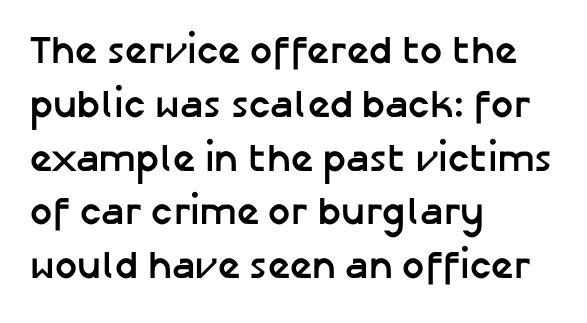
Q: Is the text bold? A: Yes.
Q: Is the text italic (slanted)? A: No, it is upright.
Q: Is the typeface a serif or a sans-serif typeface? A: Sans-serif.
Q: Is the text underlined? A: No.
Q: How is the paragraph aligned? A: Left-aligned.
Q: Is the spacing between letters normal or unusually wide? A: Normal.
Q: Is the spacing between lines tight, normal or loose? A: Normal.
Q: Width (condensed, normal, or wide)? A: Normal.
Q: Stroke contrast? A: Low.
Q: x-height? A: Medium.
Q: Monospaced? A: No.
